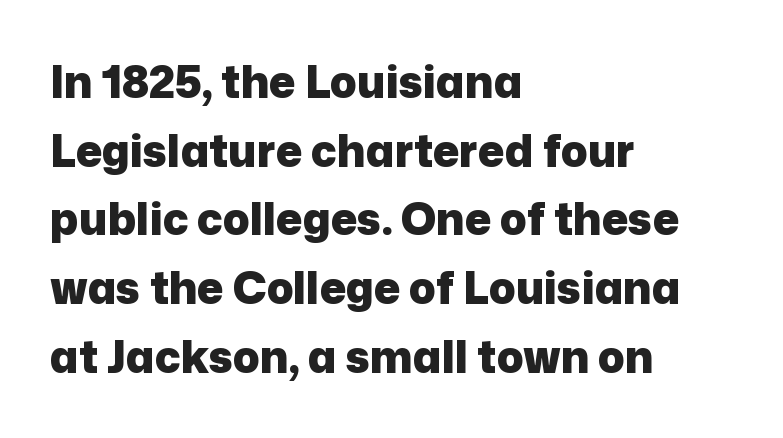
The image shows 44 px heavy sans-serif type, upright; set left-aligned, normal line spacing (1.56x), normal letter spacing, not underlined; low stroke contrast and a medium x-height.
